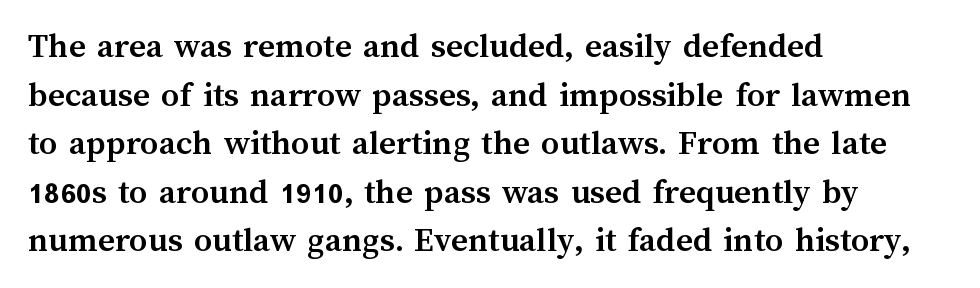
{"italic": "no", "bold": "yes", "weight": "semibold", "width": "normal", "stroke_contrast": "medium", "x_height": "medium", "monospaced": "no", "underline": "no", "align": "left", "line_spacing": "normal", "line_spacing_ratio": 1.35, "letter_spacing": "normal", "letter_spacing_em": 0.0, "glyph_px": 36}
